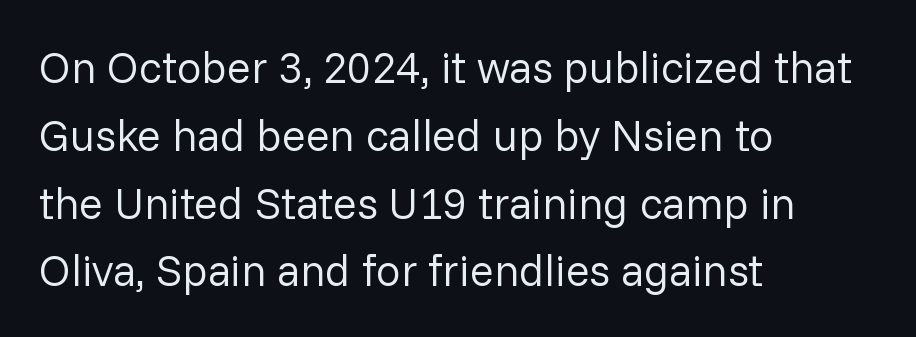
Note: no serifs on the glyphs. A normal amount of white space separates one row of letters from the next. The paragraph has a hard left edge and a soft right edge. The letters look calm and open, with moderate or lighter stems. The passage shown is not underscored anywhere. Between one letter and the next there's only the usual sliver of space.
